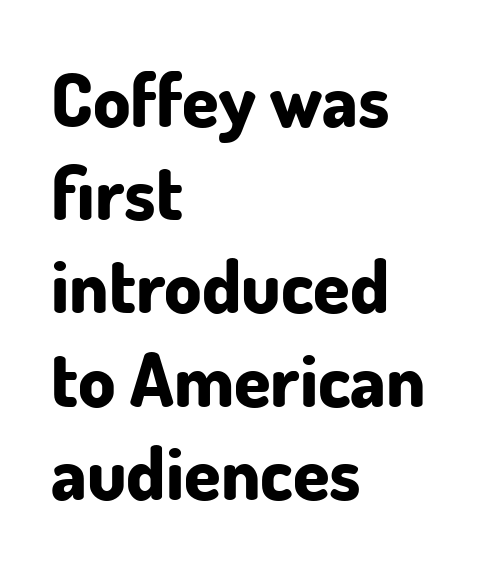
The image shows 74 px bold sans-serif type, upright; set left-aligned, normal line spacing (1.26x), normal letter spacing, not underlined; low stroke contrast and a small x-height.
